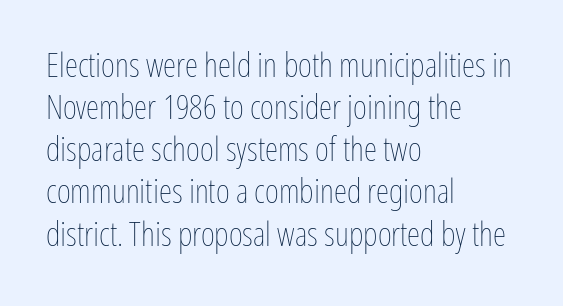
Q: Is the text bold? A: No.
Q: Is the text italic (slanted)? A: No, it is upright.
Q: Is the text underlined? A: No.
Q: How is the paragraph aligned? A: Left-aligned.
Q: Is the spacing between letters normal or unusually wide? A: Normal.
Q: Width (condensed, normal, or wide)? A: Condensed.
Q: Stroke contrast? A: Low.
Q: x-height? A: Medium.
Q: Monospaced? A: No.
